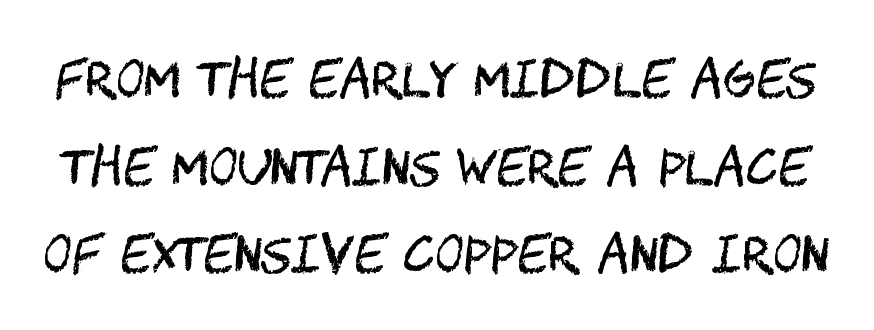
No heavy texture on the line: the type isn't bold. Do the letters lean? They stand straight. Type style note: lacks serifs. No extra tracking has been applied to these lines.
